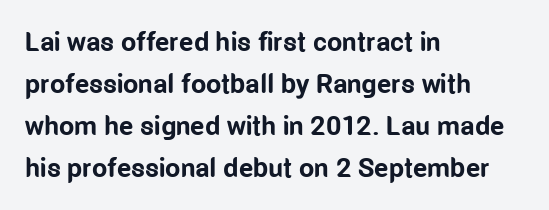
Q: Is the text bold? A: Yes.
Q: Is the text italic (slanted)? A: No, it is upright.
Q: Is the text underlined? A: No.
Q: How is the paragraph aligned? A: Left-aligned.
Q: Is the spacing between letters normal or unusually wide? A: Normal.
Q: Is the spacing between lines tight, normal or loose? A: Normal.
